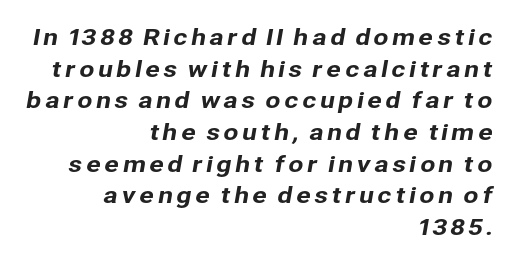
Horizontal bands of white between lines are of average thickness. Descenders hang freely into open space. Caption: multi-line text, flush right, ragged left.
